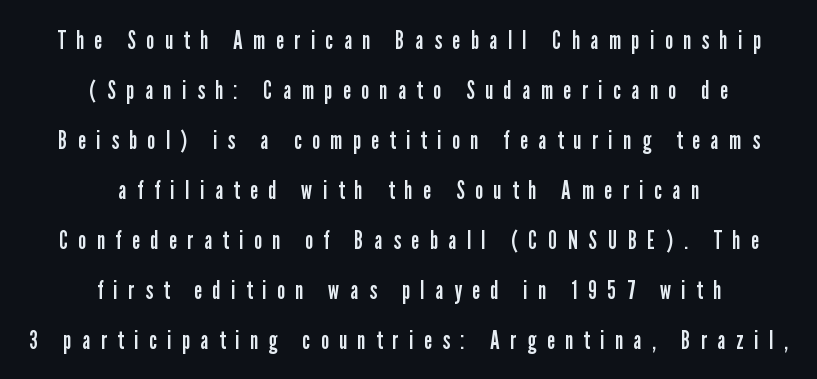
{"italic": "no", "bold": "no", "underline": "no", "align": "center", "line_spacing": "loose", "line_spacing_ratio": 2.0, "letter_spacing": "wide", "letter_spacing_em": 0.43, "glyph_px": 25}
